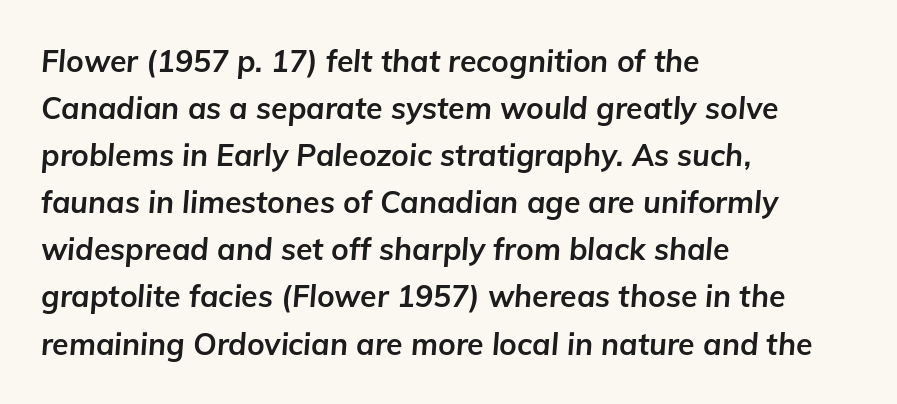
The image shows 30 px bold type, italic (leaning right); set left-aligned, normal line spacing (1.57x), normal letter spacing, not underlined; low stroke contrast and a medium x-height.
